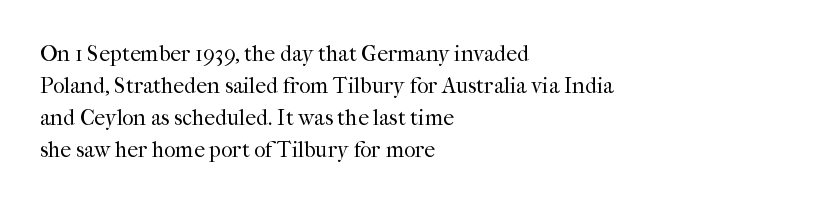
{"italic": "no", "bold": "no", "underline": "no", "align": "left", "line_spacing": "normal", "line_spacing_ratio": 1.45, "letter_spacing": "normal", "letter_spacing_em": 0.0, "glyph_px": 22}
